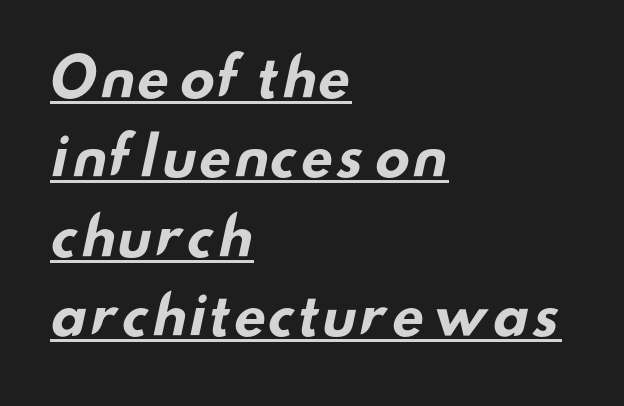
The image shows 53 px bold, wide sans-serif type; set left-aligned, normal line spacing (1.5x), normal letter spacing, underlined; low stroke contrast and a small x-height.
